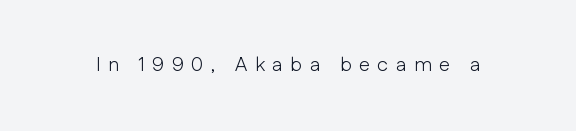
{"italic": "no", "bold": "no", "underline": "no", "letter_spacing": "wide", "letter_spacing_em": 0.37, "glyph_px": 20}
